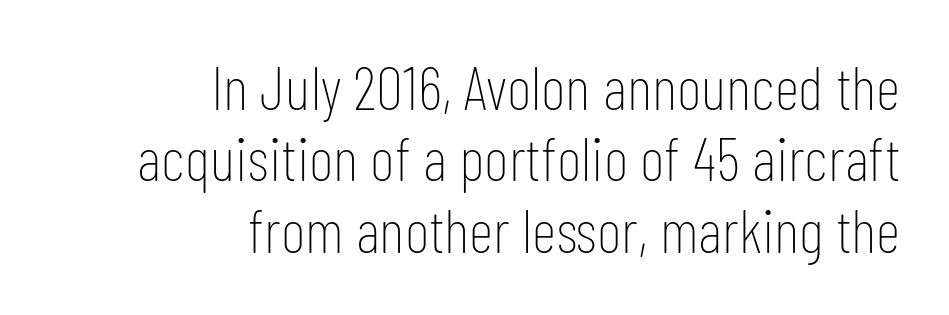
Q: Is the text bold? A: No.
Q: Is the text italic (slanted)? A: No, it is upright.
Q: Is the typeface a serif or a sans-serif typeface? A: Sans-serif.
Q: Is the text underlined? A: No.
Q: How is the paragraph aligned? A: Right-aligned.
Q: Is the spacing between letters normal or unusually wide? A: Normal.
Q: Width (condensed, normal, or wide)? A: Condensed.
Q: Stroke contrast? A: Low.
Q: x-height? A: Medium.
Q: Monospaced? A: No.
